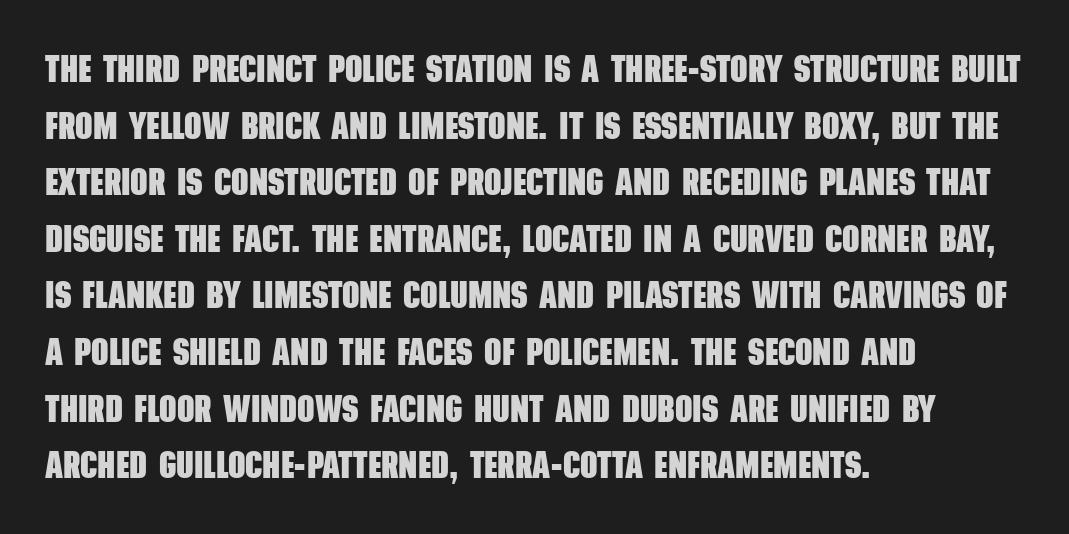
Q: Is the text bold? A: Yes.
Q: Is the typeface a serif or a sans-serif typeface? A: Sans-serif.
Q: Is the text underlined? A: No.
Q: How is the paragraph aligned? A: Left-aligned.
Q: Is the spacing between letters normal or unusually wide? A: Normal.
Q: Is the spacing between lines tight, normal or loose? A: Normal.
Q: Width (condensed, normal, or wide)? A: Condensed.
Q: Stroke contrast? A: Low.
Q: x-height? A: Large.
Q: Monospaced? A: No.
